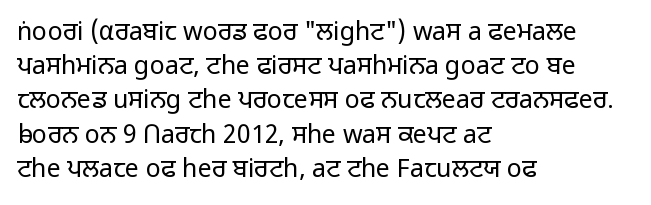
{"italic": "no", "bold": "no", "underline": "no", "align": "left", "line_spacing": "normal", "line_spacing_ratio": 1.37, "letter_spacing": "normal", "letter_spacing_em": 0.0, "glyph_px": 25}
